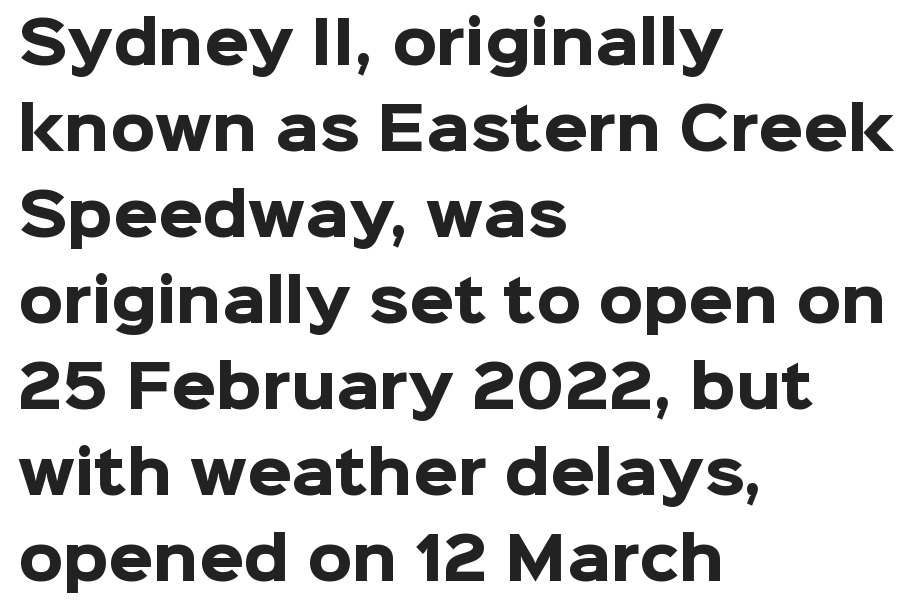
Leading matches the norm, producing a regular column. Plain, unruled lines of type. A roman cut, with each character standing at attention. Default kerning and tracking; the words read as compact shapes.
